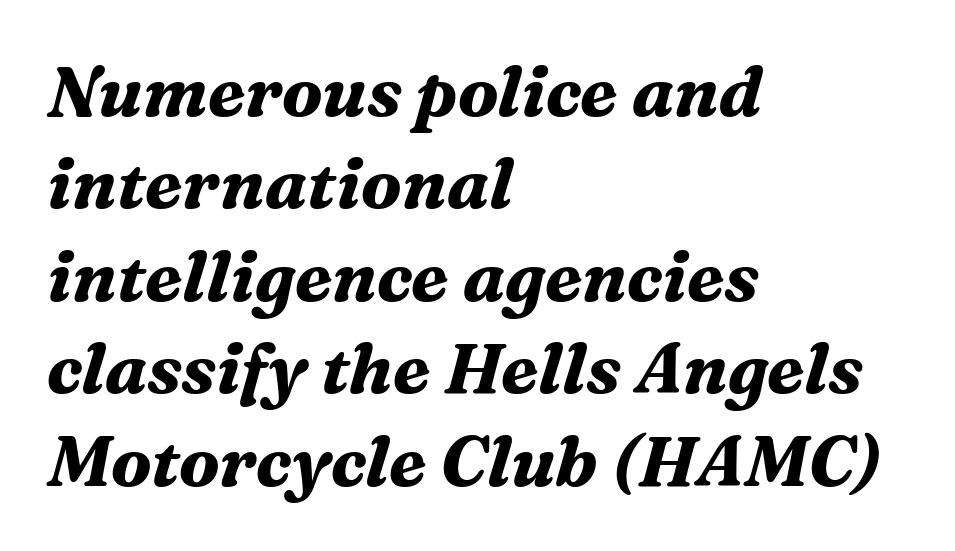
{"serif": "yes", "italic": "yes", "lean": "right", "slant_degrees": 16, "bold": "yes", "weight": "bold", "width": "normal", "stroke_contrast": "medium", "x_height": "medium", "monospaced": "no", "underline": "no", "align": "left", "line_spacing": "normal", "line_spacing_ratio": 1.32, "letter_spacing": "normal", "letter_spacing_em": 0.0, "glyph_px": 70}
